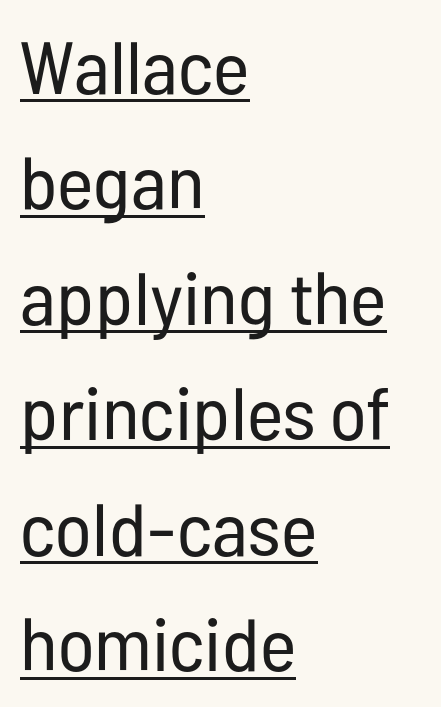
You can tell from the bare stems that sans-serif type was used. The font's upright variant was chosen for this text. This is underlined copy, the kind a proofreader might mark for attention. No letter is thick-stroked: the sample isn't bold. A classic flush-left, rag-right setting is used for this passage.
